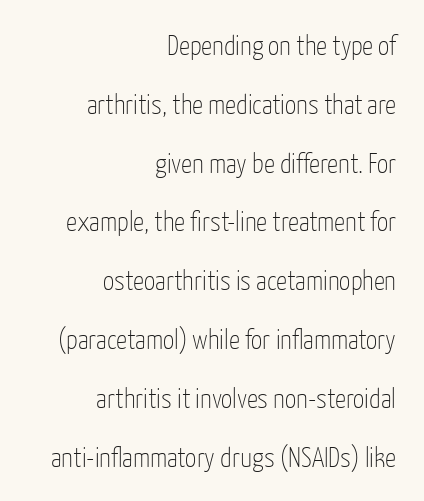
A typesetter would call this proportional, since set widths differ per character. Regarding serifs, this sample does without them. Stems here are at most as thick as an everyday book face. Vertical spacing — loose. No italicization has been applied; the sample stays upright. Anything drawn beneath the words? Only blank space.
